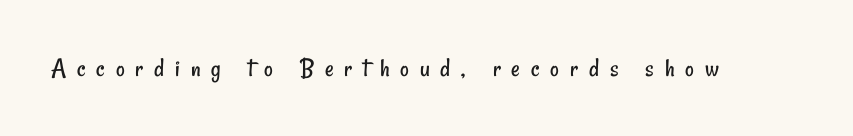
The image shows 27 px text type; set unusually wide letter spacing (+0.4 em), not underlined.
